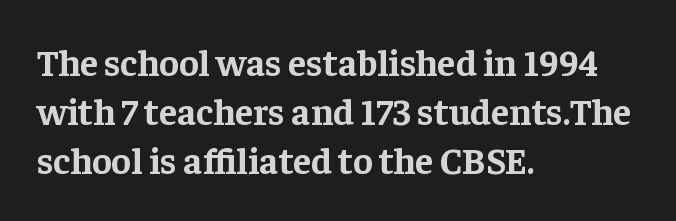
{"serif": "yes", "italic": "no", "bold": "yes", "weight": "bold", "width": "normal", "stroke_contrast": "low", "x_height": "medium", "monospaced": "no", "underline": "no", "align": "left", "line_spacing": "normal", "line_spacing_ratio": 1.33, "letter_spacing": "normal", "letter_spacing_em": 0.0, "glyph_px": 37}
